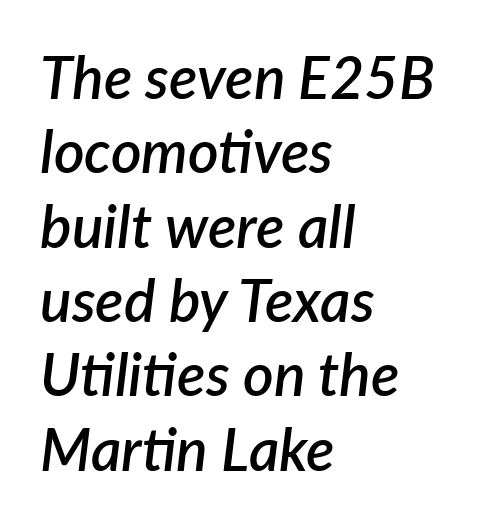
Q: Is the text bold? A: Semi-bold.
Q: Is the text italic (slanted)? A: Yes, it leans right by about 7 degrees.
Q: Is the text underlined? A: No.
Q: How is the paragraph aligned? A: Left-aligned.
Q: Is the spacing between letters normal or unusually wide? A: Normal.
Q: Is the spacing between lines tight, normal or loose? A: Normal.
Q: Width (condensed, normal, or wide)? A: Normal.
Q: Stroke contrast? A: Low.
Q: x-height? A: Medium.
Q: Monospaced? A: No.
